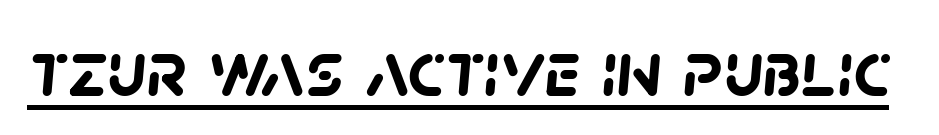
Pretty heavy lettering here — definitely bold. The lettering is marked with a stroke running underneath it. Words appear dense and cohesive because spacing is normal. Here the designer chose a conventional face with non-uniform glyph widths. A sans-serif font was chosen for this passage.
